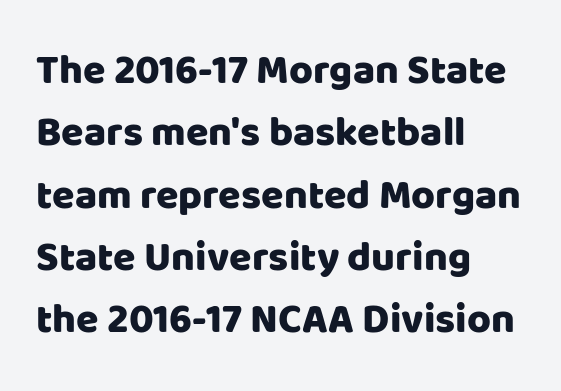
Ordinary non-slanted type is in use. Type style note: lacks serifs. The paragraph has a hard left edge and a soft right edge. Tracking here is standard; glyphs follow each other at the usual distance. The passage shown stacks its lines at a standard gap.
